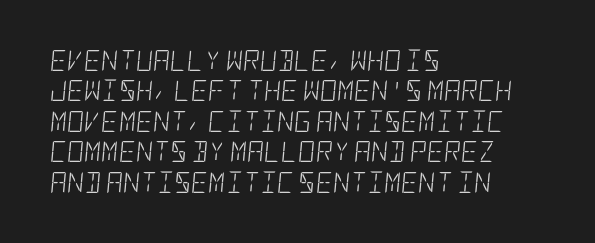
Whoever set this chose a conventional vertical rhythm. Plain, unruled lines of type. A classic flush-left, rag-right setting is used for this passage. The font is comparable to plain body text, perhaps lighter.
